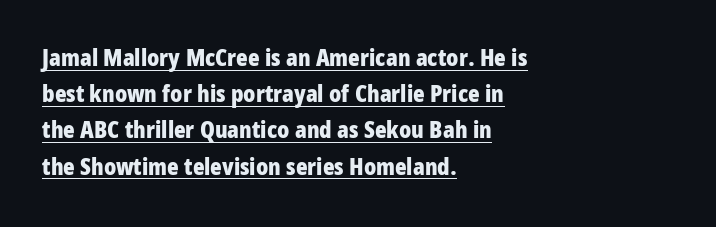
Rendered with straight, roman letterforms. The horizontal fit of the characters is conventional and even. The font is running at its bold setting. These lines are set flush left with a ragged right edge.
